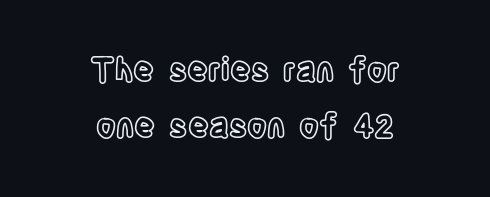
This sample is center-justified, so both line endings float freely. The passage shown is typed in a proportional face where columns would drift. Characters follow at the spacing the type designer built in. Clear beneath every line of the passage. This sample uses an upright cut, with every glyph sitting square on the baseline.
